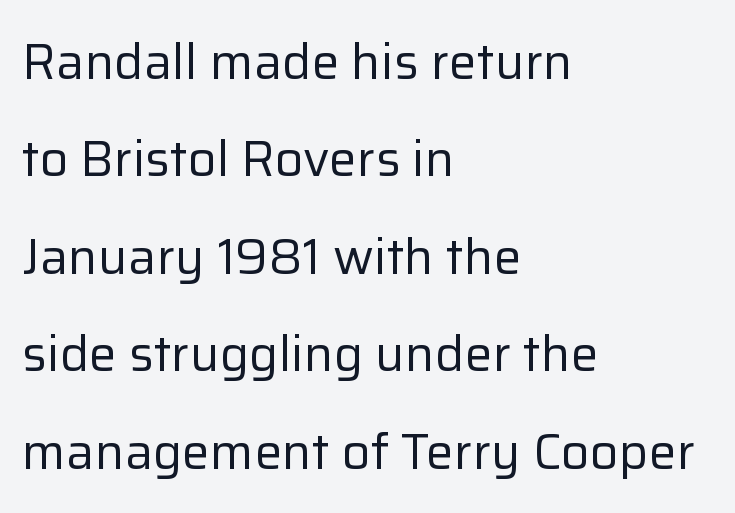
Visually the block forms a straight wall on the left and a jagged coastline on the right. Anything drawn beneath the words? Only blank space. Every stem runs plumb, perpendicular to the baseline. Font category for this specimen: sans-serif. Spacing verdict: proportional, widths tailored to each character. You could fit nearly another row in the gap between these rows.
